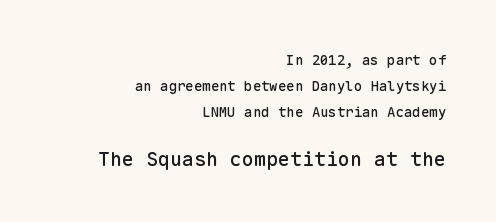
The lines are quadded right. Underlining? Definitely not there. The emphasis by scale lands on block number two, below. A typesetter would call this zero additional tracking.
